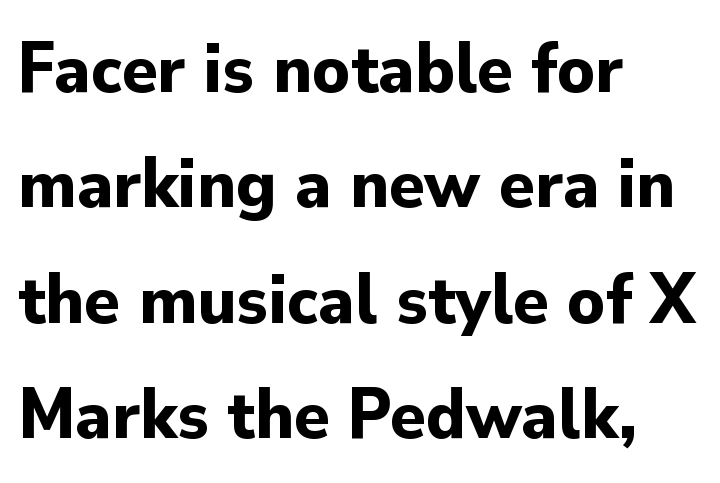
The image shows 73 px bold sans-serif type, upright; set left-aligned, normal line spacing (1.58x), normal letter spacing, not underlined; low stroke contrast and a small x-height.
